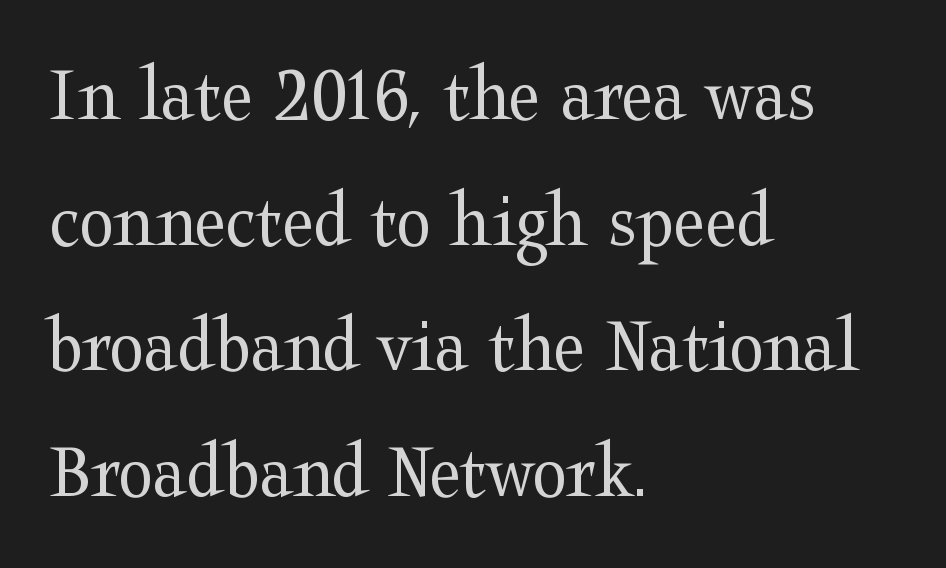
{"serif": "yes", "italic": "no", "bold": "no", "weight": "regular", "width": "wide", "stroke_contrast": "medium", "x_height": "medium", "monospaced": "no", "underline": "no", "align": "left", "line_spacing": "normal", "line_spacing_ratio": 1.57, "letter_spacing": "normal", "letter_spacing_em": 0.0, "glyph_px": 80}
